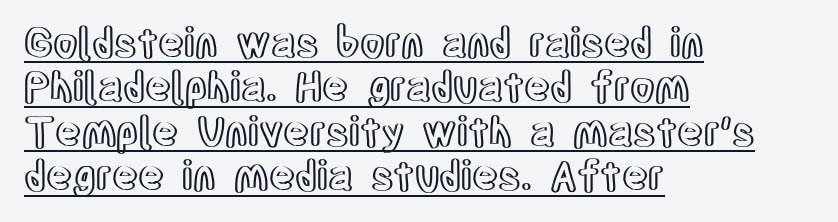
The image shows 40 px condensed type, upright; set left-aligned, tight line spacing (1.11x), normal letter spacing, underlined; a large x-height.
